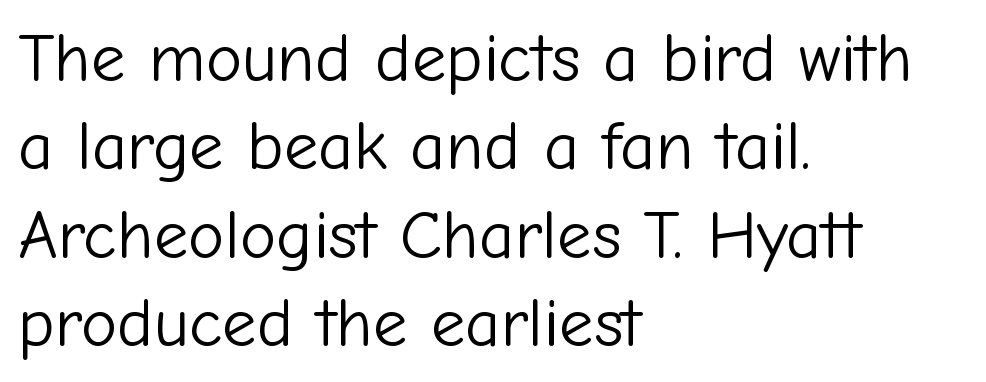
Q: Is the text bold? A: No.
Q: Is the text italic (slanted)? A: No, it is upright.
Q: Is the typeface a serif or a sans-serif typeface? A: Sans-serif.
Q: Is the text underlined? A: No.
Q: How is the paragraph aligned? A: Left-aligned.
Q: Is the spacing between letters normal or unusually wide? A: Normal.
Q: Is the spacing between lines tight, normal or loose? A: Normal.
Q: Width (condensed, normal, or wide)? A: Normal.
Q: Stroke contrast? A: Low.
Q: x-height? A: Medium.
Q: Monospaced? A: No.
